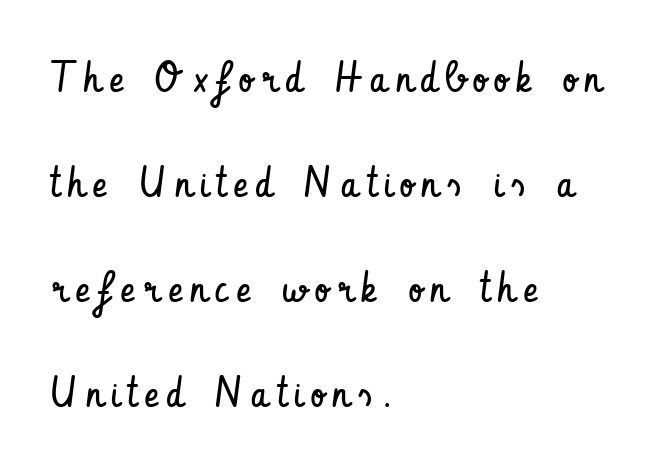
Q: Is the text bold? A: No.
Q: Is the text italic (slanted)? A: No, it is upright.
Q: Is the typeface a serif or a sans-serif typeface? A: Sans-serif.
Q: Is the text underlined? A: No.
Q: How is the paragraph aligned? A: Left-aligned.
Q: Is the spacing between lines tight, normal or loose? A: Loose.
Q: Width (condensed, normal, or wide)? A: Condensed.
Q: Stroke contrast? A: Low.
Q: x-height? A: Small.
Q: Monospaced? A: No.
